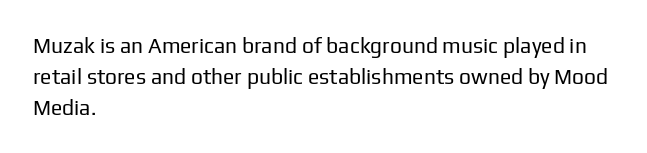
Q: Is the text bold? A: No.
Q: Is the text italic (slanted)? A: No, it is upright.
Q: Is the text underlined? A: No.
Q: How is the paragraph aligned? A: Left-aligned.
Q: Is the spacing between letters normal or unusually wide? A: Normal.
Q: Is the spacing between lines tight, normal or loose? A: Normal.
